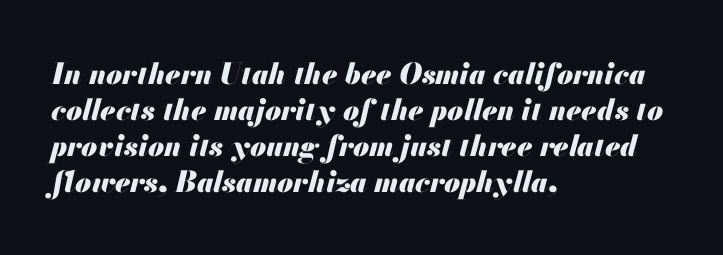
{"italic": "yes", "lean": "right", "slant_degrees": 13, "bold": "yes", "weight": "heavy", "width": "normal", "stroke_contrast": "medium", "x_height": "small", "monospaced": "no", "underline": "no", "align": "left", "line_spacing_ratio": 1.24, "letter_spacing": "normal", "letter_spacing_em": 0.0, "glyph_px": 29}
